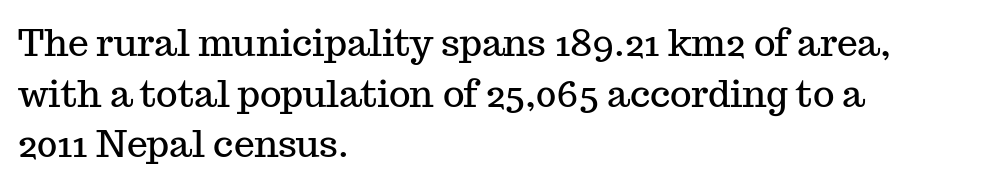
Q: Is the text italic (slanted)? A: No, it is upright.
Q: Is the typeface a serif or a sans-serif typeface? A: Serif.
Q: Is the text underlined? A: No.
Q: How is the paragraph aligned? A: Left-aligned.
Q: Is the spacing between letters normal or unusually wide? A: Normal.
Q: Is the spacing between lines tight, normal or loose? A: Normal.
Q: Width (condensed, normal, or wide)? A: Normal.
Q: Stroke contrast? A: Medium.
Q: x-height? A: Medium.
Q: Monospaced? A: No.
